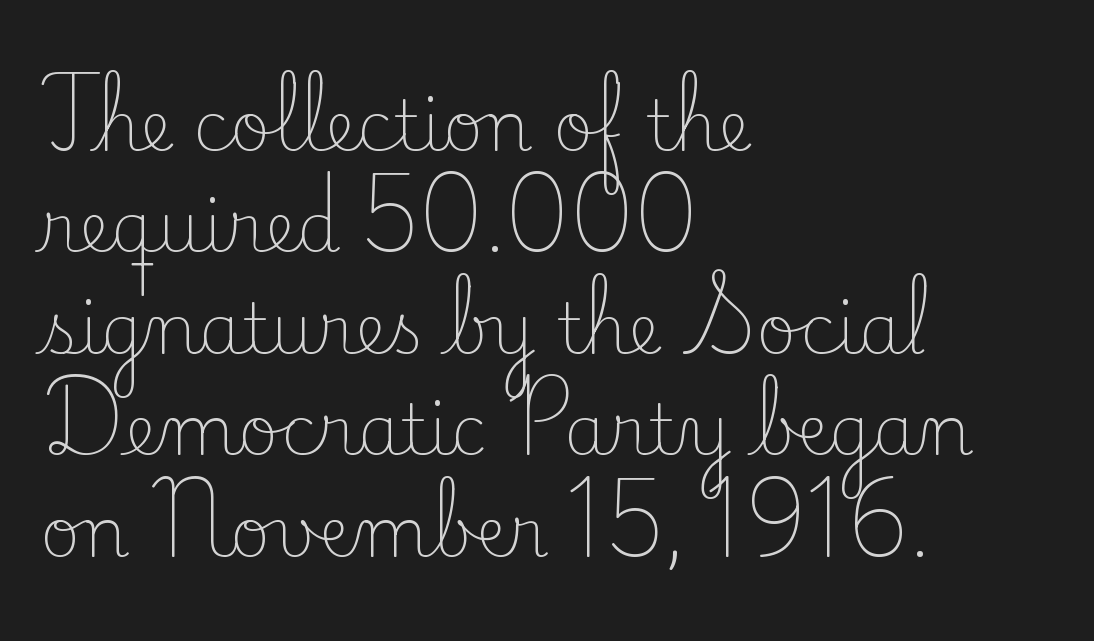
{"serif": "yes", "italic": "no", "bold": "no", "weight": "light", "width": "normal", "stroke_contrast": "low", "x_height": "small", "monospaced": "no", "underline": "no", "align": "left", "line_spacing": "normal", "line_spacing_ratio": 1.47, "letter_spacing": "normal", "letter_spacing_em": 0.0, "glyph_px": 69}
